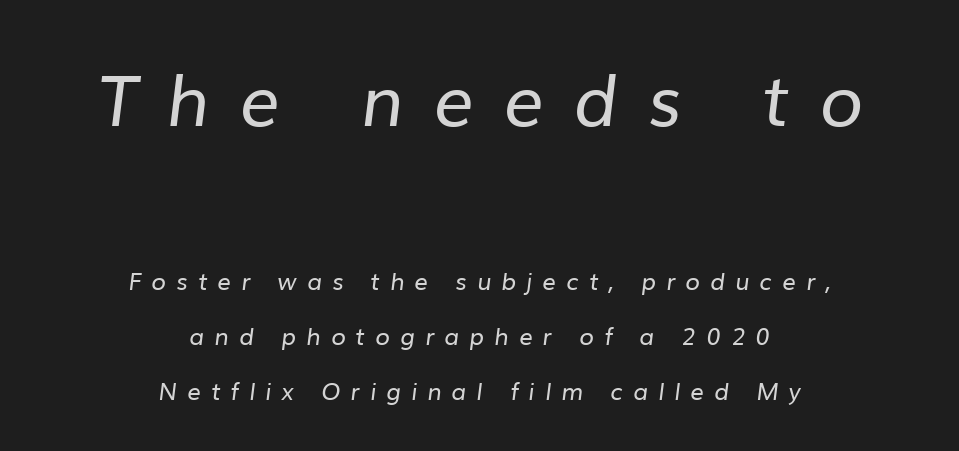
Q: Is the text bold? A: No.
Q: Is the typeface a serif or a sans-serif typeface? A: Sans-serif.
Q: Is the text underlined? A: No.
Q: How is the paragraph aligned? A: Centered.
Q: Is the spacing between letters normal or unusually wide? A: Unusually wide.
Q: Is the spacing between lines tight, normal or loose? A: Loose.
Q: Which block of text is set in a larger size, the first (top) or the second (bottom)? A: The first (top) one.
Q: Width (condensed, normal, or wide)? A: Normal.
Q: Stroke contrast? A: Low.
Q: x-height? A: Medium.
Q: Monospaced? A: No.
